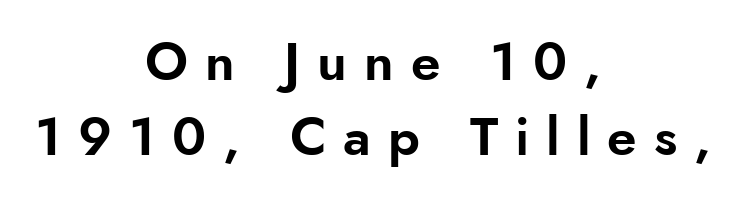
Q: Is the text italic (slanted)? A: No, it is upright.
Q: Is the typeface a serif or a sans-serif typeface? A: Sans-serif.
Q: Is the text underlined? A: No.
Q: How is the paragraph aligned? A: Centered.
Q: Is the spacing between letters normal or unusually wide? A: Unusually wide.
Q: Is the spacing between lines tight, normal or loose? A: Normal.
Q: Width (condensed, normal, or wide)? A: Normal.
Q: Stroke contrast? A: Low.
Q: x-height? A: Small.
Q: Monospaced? A: No.
